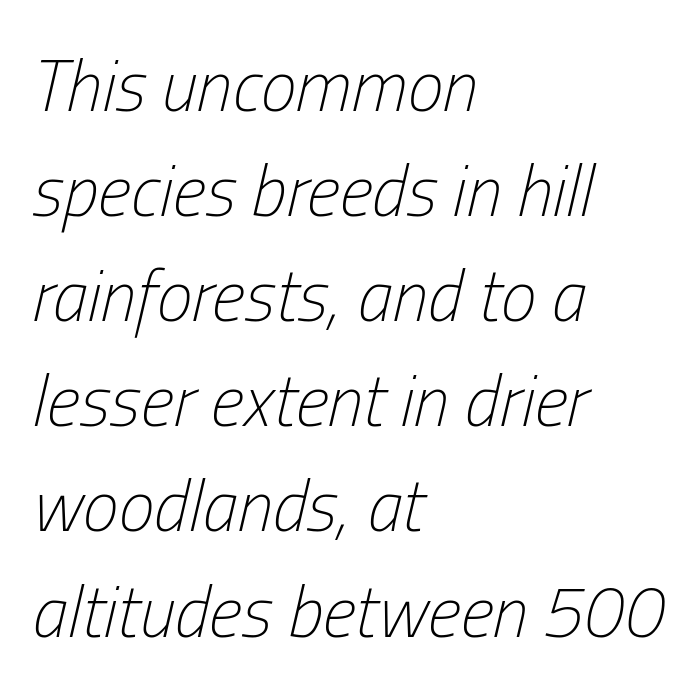
{"italic": "yes", "lean": "right", "slant_degrees": 13, "bold": "no", "weight": "light", "width": "condensed", "stroke_contrast": "low", "x_height": "medium", "monospaced": "no", "underline": "no", "align": "left", "line_spacing": "normal", "line_spacing_ratio": 1.46, "letter_spacing": "normal", "letter_spacing_em": 0.0, "glyph_px": 72}
